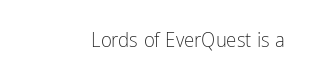
Heaviness? Minimal to ordinary, like unemphasized prose. The horizontal fit of the characters is conventional and even. Words float on clear page, feet unadorned. The paragraph shown leans on its right margin. The axis of the letterforms is exactly vertical.
